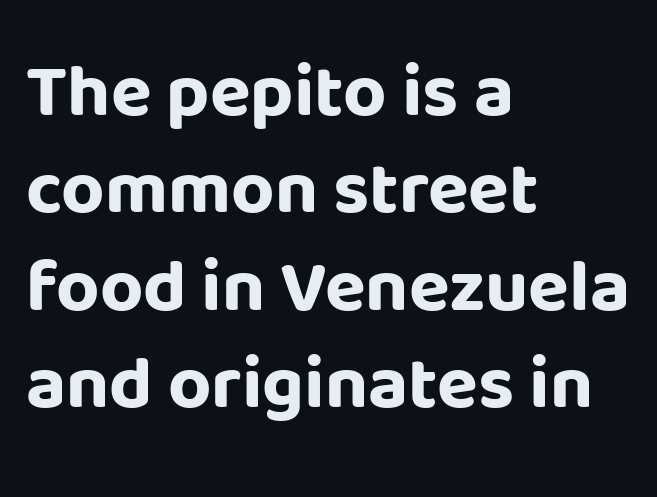
Q: Is the text bold? A: Yes.
Q: Is the text italic (slanted)? A: No, it is upright.
Q: Is the typeface a serif or a sans-serif typeface? A: Sans-serif.
Q: Is the text underlined? A: No.
Q: How is the paragraph aligned? A: Left-aligned.
Q: Is the spacing between letters normal or unusually wide? A: Normal.
Q: Is the spacing between lines tight, normal or loose? A: Normal.
Q: Width (condensed, normal, or wide)? A: Normal.
Q: Stroke contrast? A: Low.
Q: x-height? A: Large.
Q: Monospaced? A: No.
